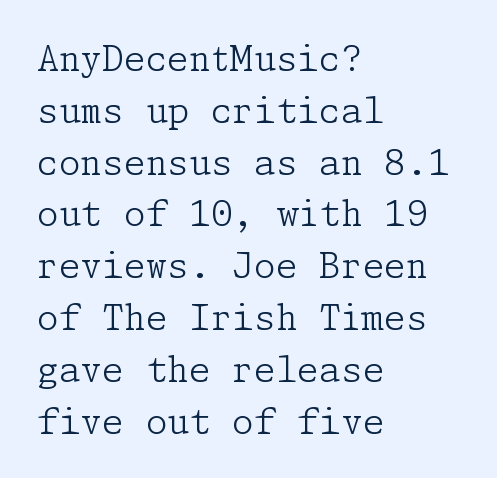
The image shows 35 px light serif type, upright; set left-aligned, normal line spacing (1.48x), normal letter spacing, not underlined; low stroke contrast and a medium x-height.
